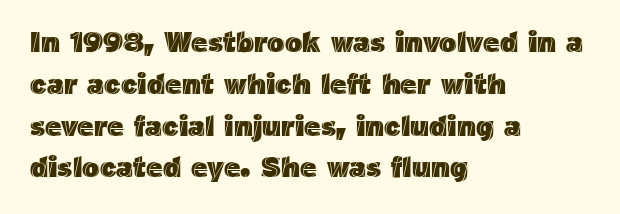
The setting favours the left margin, as ordinary paragraphs usually do. The axis of the letterforms is exactly vertical. What's the leading like? Ordinary, nothing unusual. The string is rendered with underlining switched off. Varying glyph widths throughout — classic text-font behaviour.
